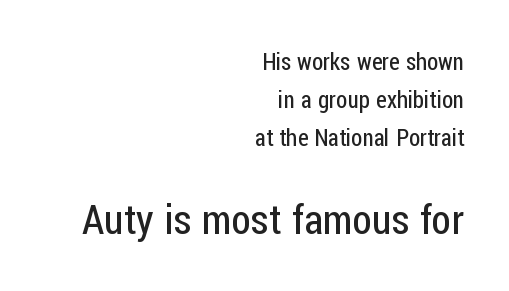
The image shows 40 px regular-weight, condensed sans-serif type, upright; set right-aligned, normal line spacing (1.65x), normal letter spacing, not underlined; the second (bottom) block is 1.74x larger; low stroke contrast and a medium x-height.
